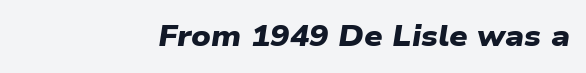
Q: Is the text bold? A: Yes.
Q: Is the typeface a serif or a sans-serif typeface? A: Sans-serif.
Q: Is the text underlined? A: No.
Q: How is the paragraph aligned? A: Right-aligned.
Q: Is the spacing between letters normal or unusually wide? A: Normal.
Q: Width (condensed, normal, or wide)? A: Wide.
Q: Stroke contrast? A: Low.
Q: x-height? A: Medium.
Q: Monospaced? A: No.
